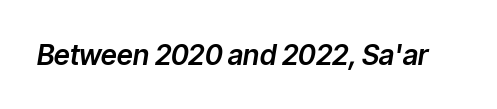
Nothing unusual about the tracking: characters are spaced as the font intends. Posture: slanted. The strip under each line holds only bare page. The letters advance in unequal steps, a hallmark of proportional type.
